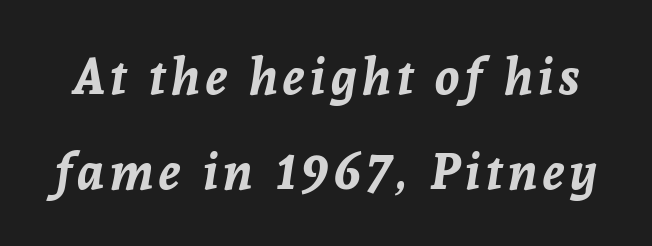
The image shows 50 px bold type, italic (leaning right); set loose line spacing (1.91x), not underlined; low stroke contrast and a medium x-height.
